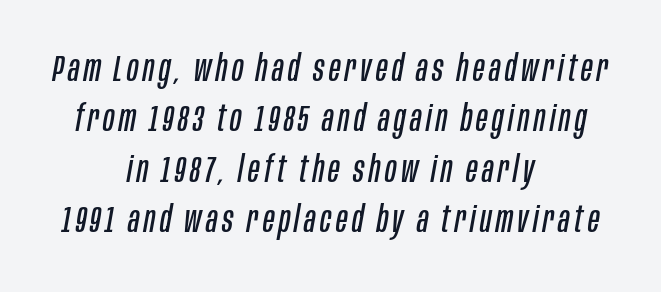
The image shows 37 px regular-weight, condensed type, italic (leaning right); set centered, normal line spacing (1.36x), not underlined; low stroke contrast and a large x-height.
